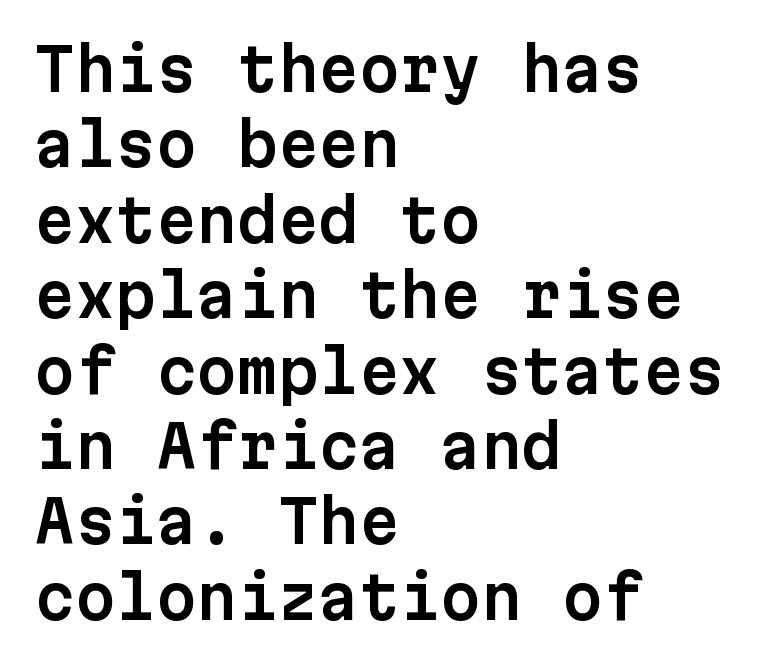
Q: Is the text italic (slanted)? A: No, it is upright.
Q: Is the typeface a serif or a sans-serif typeface? A: Sans-serif.
Q: Is the text underlined? A: No.
Q: How is the paragraph aligned? A: Left-aligned.
Q: Is the spacing between letters normal or unusually wide? A: Normal.
Q: Is the spacing between lines tight, normal or loose? A: Normal.
Q: Width (condensed, normal, or wide)? A: Normal.
Q: Stroke contrast? A: Low.
Q: x-height? A: Medium.
Q: Monospaced? A: Yes.
